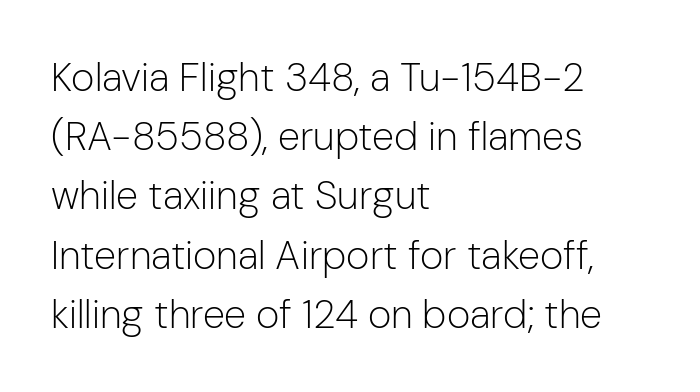
Rule under the text: the space is simply empty. Normally led — the rows are evenly, conventionally spaced. All the whitespace from short lines collects on the right. Font category for this specimen: sans-serif.
